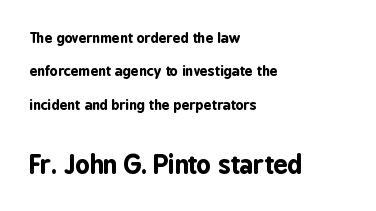
Q: Is the text bold? A: Yes.
Q: Is the text italic (slanted)? A: No, it is upright.
Q: Is the text underlined? A: No.
Q: How is the paragraph aligned? A: Left-aligned.
Q: Is the spacing between letters normal or unusually wide? A: Normal.
Q: Is the spacing between lines tight, normal or loose? A: Loose.
Q: Which block of text is set in a larger size, the first (top) or the second (bottom)? A: The second (bottom) one.
